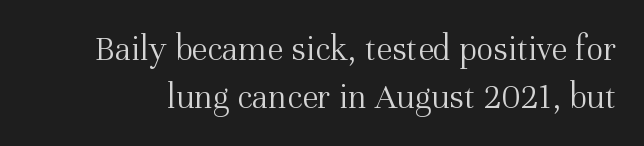
{"serif": "yes", "italic": "no", "bold": "no", "weight": "light", "width": "normal", "stroke_contrast": "medium", "x_height": "medium", "monospaced": "no", "underline": "no", "line_spacing": "normal", "line_spacing_ratio": 1.33, "letter_spacing": "normal", "letter_spacing_em": 0.0, "glyph_px": 36}
